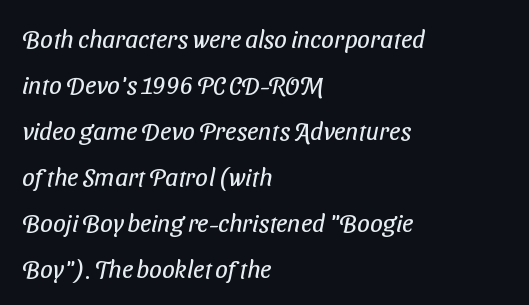
Q: Is the text bold? A: No.
Q: Is the text underlined? A: No.
Q: How is the paragraph aligned? A: Left-aligned.
Q: Is the spacing between letters normal or unusually wide? A: Normal.
